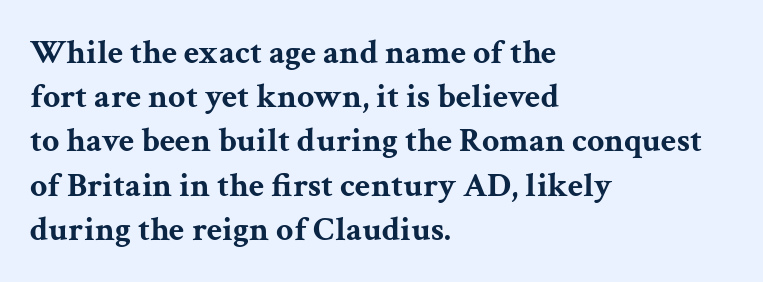
Serifs: yes, visible at the terminals of the letterforms. This sample is left-justified, so line endings fall wherever the words run out. Default kerning and tracking; the words read as compact shapes. Do the characters align in a grid? No, the font is proportional. On the weight axis this lands at bold, roughly 700. Vertical strokes here are truly vertical.
